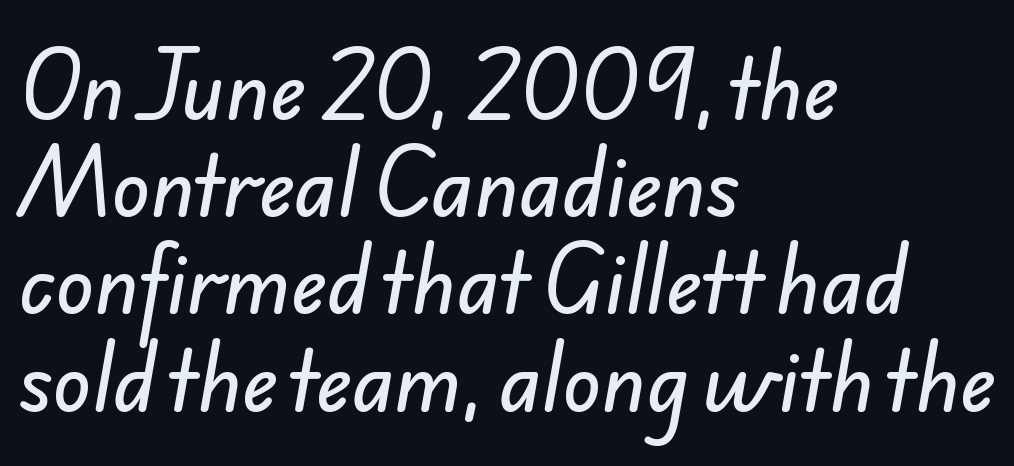
The image shows 79 px sans-serif type; set left-aligned, line spacing 1.23x, normal letter spacing, not underlined; low stroke contrast and a small x-height.
